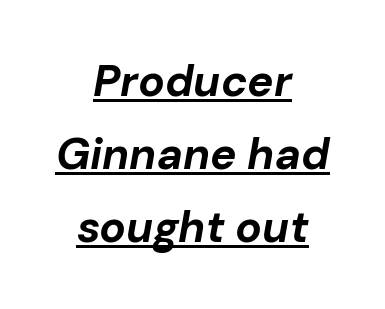
{"italic": "yes", "lean": "right", "slant_degrees": 10, "bold": "yes", "weight": "bold", "width": "normal", "stroke_contrast": "low", "x_height": "medium", "monospaced": "no", "underline": "yes", "align": "center", "line_spacing": "normal", "line_spacing_ratio": 1.66, "letter_spacing": "normal", "letter_spacing_em": 0.0, "glyph_px": 44}
